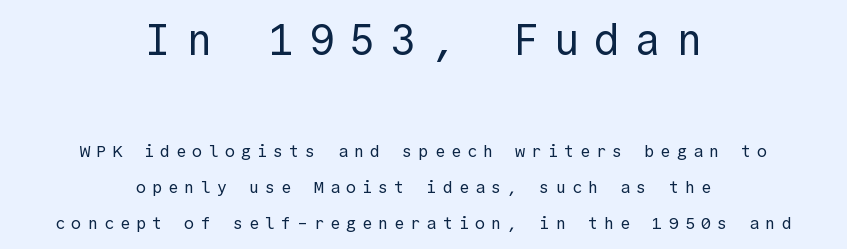
The image shows 43 px regular-weight sans-serif type, upright, monospaced; set centered, loose line spacing (2.11x), unusually wide letter spacing (+0.35 em), not underlined; the first (top) block is 2.53x larger; a medium x-height.
